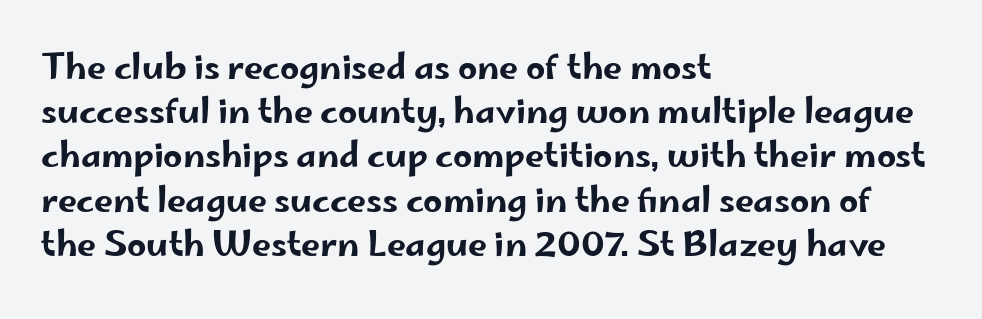
Q: Is the text italic (slanted)? A: No, it is upright.
Q: Is the typeface a serif or a sans-serif typeface? A: Sans-serif.
Q: Is the text underlined? A: No.
Q: How is the paragraph aligned? A: Left-aligned.
Q: Is the spacing between letters normal or unusually wide? A: Normal.
Q: Is the spacing between lines tight, normal or loose? A: Normal.
Q: Width (condensed, normal, or wide)? A: Wide.
Q: Stroke contrast? A: Low.
Q: x-height? A: Small.
Q: Monospaced? A: No.
